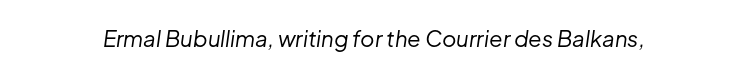
The image shows 22 px text type, italic (leaning right); set normal letter spacing, not underlined.
